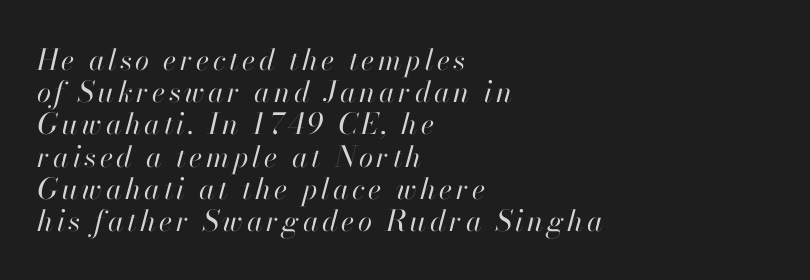
Q: Is the text bold? A: No.
Q: Is the text italic (slanted)? A: Yes, it leans right by about 13 degrees.
Q: Is the text underlined? A: No.
Q: How is the paragraph aligned? A: Left-aligned.
Q: Is the spacing between lines tight, normal or loose? A: Tight.
Q: Width (condensed, normal, or wide)? A: Normal.
Q: Stroke contrast? A: High.
Q: x-height? A: Small.
Q: Monospaced? A: No.
